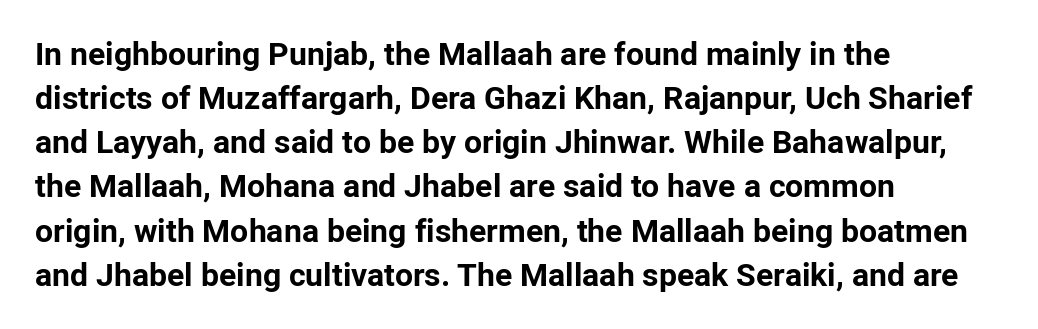
Q: Is the text bold? A: Yes.
Q: Is the text italic (slanted)? A: No, it is upright.
Q: Is the typeface a serif or a sans-serif typeface? A: Sans-serif.
Q: Is the text underlined? A: No.
Q: How is the paragraph aligned? A: Left-aligned.
Q: Is the spacing between letters normal or unusually wide? A: Normal.
Q: Is the spacing between lines tight, normal or loose? A: Normal.
Q: Width (condensed, normal, or wide)? A: Normal.
Q: Stroke contrast? A: Low.
Q: x-height? A: Medium.
Q: Monospaced? A: No.
